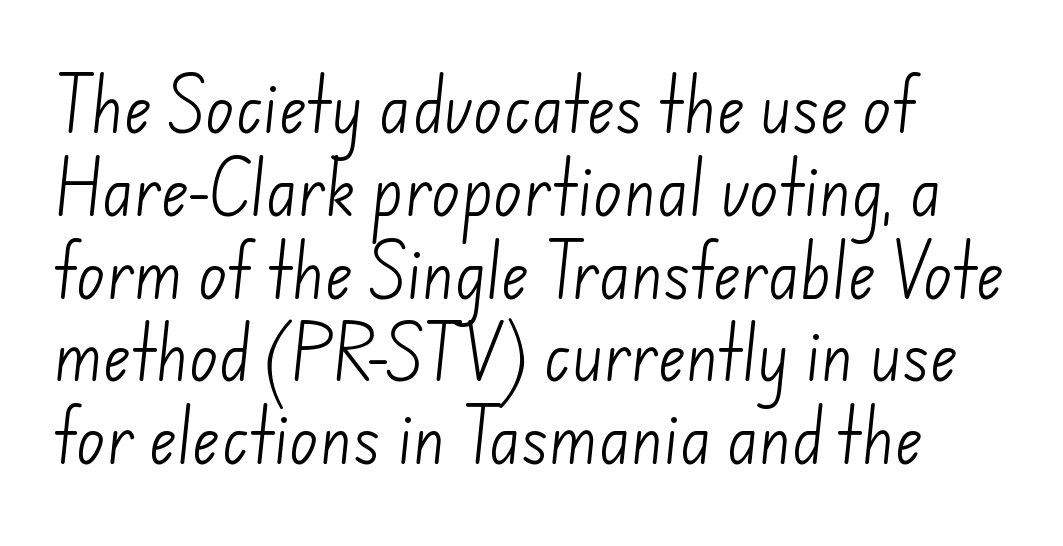
The image shows 60 px light sans-serif type; set normal line spacing (1.38x), normal letter spacing, not underlined; low stroke contrast and a small x-height.
